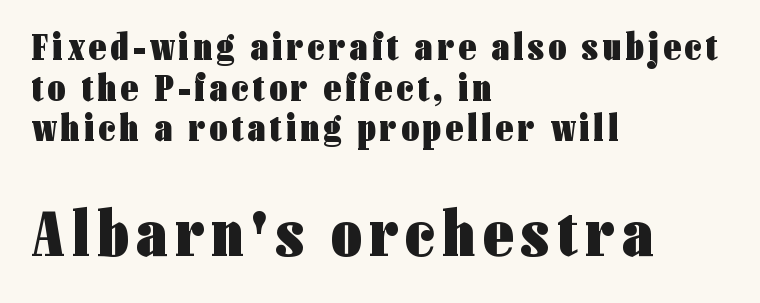
{"serif": "no", "italic": "no", "bold": "yes", "weight": "heavy", "width": "condensed", "stroke_contrast": "low", "x_height": "medium", "monospaced": "no", "underline": "no", "align": "left", "line_spacing": "tight", "line_spacing_ratio": 1.07, "larger_block": "second", "size_ratio": 1.74, "glyph_px": 66}
